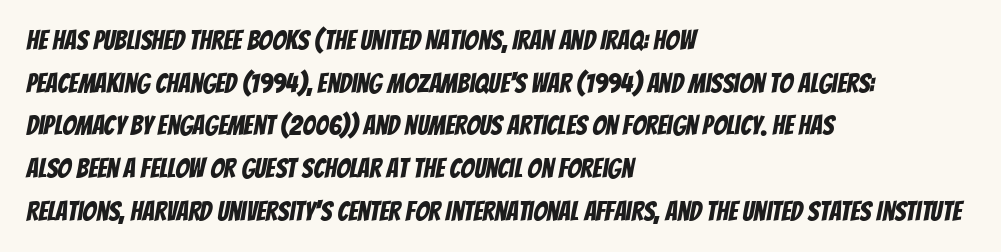
{"underline": "no", "align": "left", "line_spacing": "normal", "line_spacing_ratio": 1.58, "letter_spacing": "normal", "letter_spacing_em": 0.0, "glyph_px": 27}
